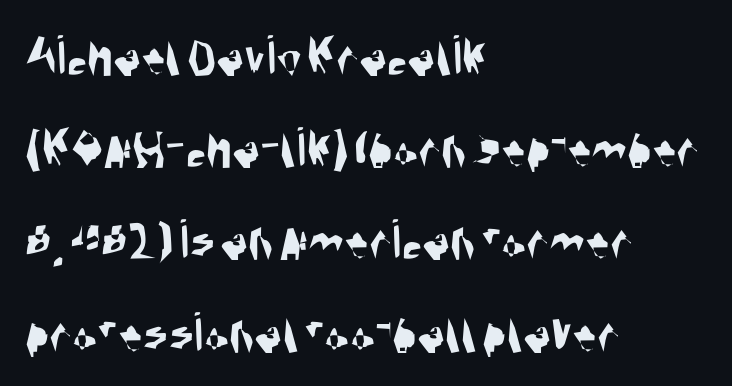
The image shows 58 px condensed sans-serif type; set left-aligned, normal line spacing (1.59x), normal letter spacing, not underlined; medium stroke contrast and a large x-height.
